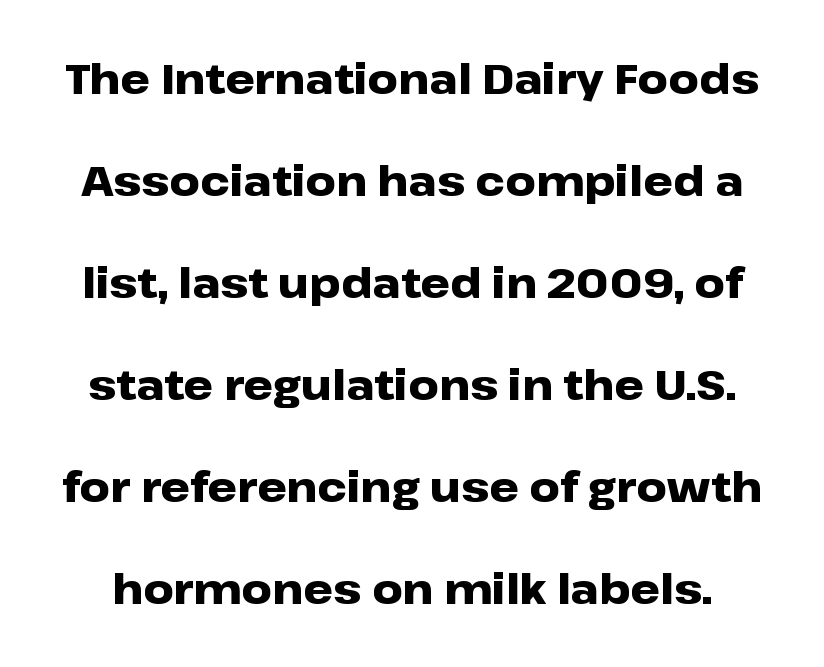
{"serif": "no", "italic": "no", "bold": "yes", "weight": "heavy", "width": "wide", "stroke_contrast": "low", "x_height": "medium", "monospaced": "no", "underline": "no", "line_spacing": "loose", "line_spacing_ratio": 2.43, "letter_spacing": "normal", "letter_spacing_em": 0.0, "glyph_px": 42}
